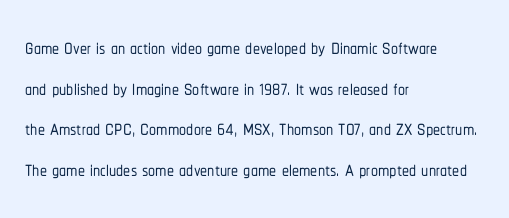
{"serif": "no", "italic": "no", "width": "condensed", "stroke_contrast": "low", "x_height": "medium", "monospaced": "no", "underline": "no", "align": "left", "line_spacing": "normal", "line_spacing_ratio": 1.45, "letter_spacing": "normal", "letter_spacing_em": 0.0, "glyph_px": 28}
